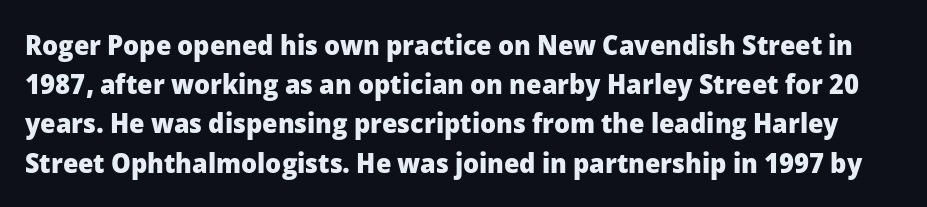
{"serif": "no", "italic": "no", "bold": "yes", "weight": "heavy", "width": "normal", "stroke_contrast": "low", "x_height": "medium", "monospaced": "no", "underline": "no", "line_spacing": "normal", "line_spacing_ratio": 1.4, "letter_spacing": "normal", "letter_spacing_em": 0.0, "glyph_px": 28}
